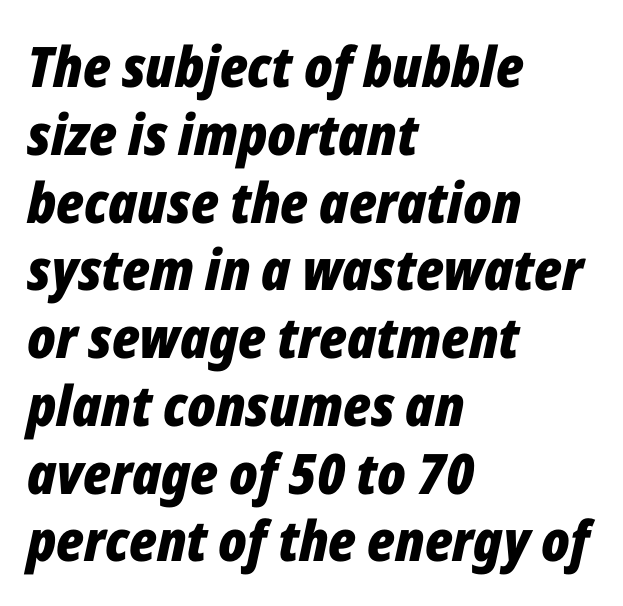
A bare baseline throughout the passage. The rendering keeps characters at their native spacing. The strokes are fattened all the way to bold. The rendering uses natural spacing where letterforms have individual widths. One-word summary of the alignment: left. When letters slant like this, we call the style italic.
